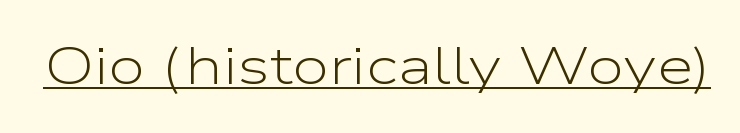
The image shows 53 px light, wide sans-serif type, upright; set normal letter spacing, underlined; low stroke contrast and a medium x-height.
